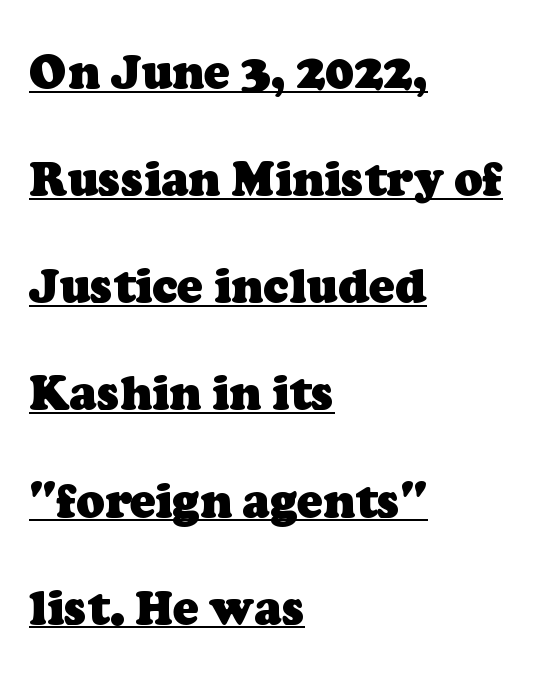
{"serif": "yes", "bold": "yes", "weight": "heavy", "width": "normal", "stroke_contrast": "low", "x_height": "medium", "monospaced": "no", "underline": "yes", "align": "left", "line_spacing": "loose", "line_spacing_ratio": 2.28, "letter_spacing": "normal", "letter_spacing_em": 0.0, "glyph_px": 47}
